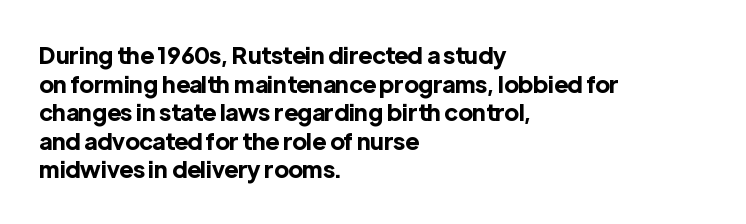
{"italic": "no", "bold": "yes", "underline": "no", "align": "left", "line_spacing_ratio": 1.24, "letter_spacing": "normal", "letter_spacing_em": 0.0, "glyph_px": 23}
